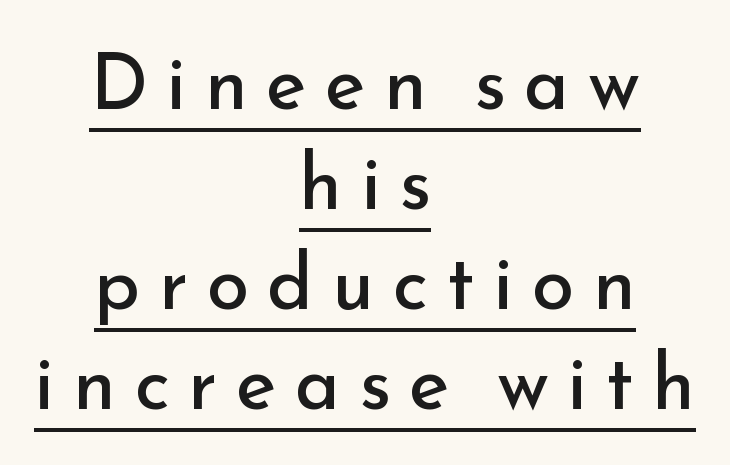
Q: Is the text bold? A: No.
Q: Is the text italic (slanted)? A: No, it is upright.
Q: Is the typeface a serif or a sans-serif typeface? A: Sans-serif.
Q: Is the text underlined? A: Yes.
Q: How is the paragraph aligned? A: Centered.
Q: Is the spacing between letters normal or unusually wide? A: Unusually wide.
Q: Is the spacing between lines tight, normal or loose? A: Normal.
Q: Width (condensed, normal, or wide)? A: Normal.
Q: Stroke contrast? A: Low.
Q: x-height? A: Small.
Q: Monospaced? A: No.
